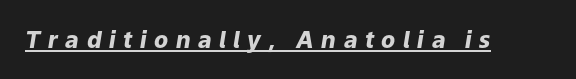
{"italic": "yes", "lean": "right", "slant_degrees": 9, "bold": "yes", "underline": "yes", "letter_spacing": "wide", "letter_spacing_em": 0.33, "glyph_px": 23}
